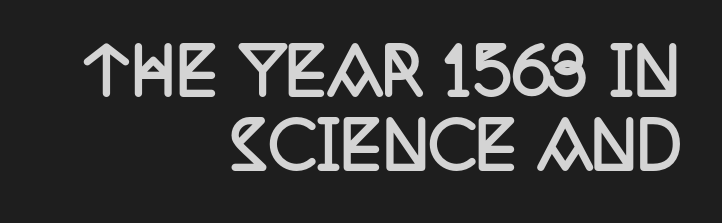
{"serif": "yes", "italic": "no", "bold": "yes", "weight": "semibold", "width": "condensed", "stroke_contrast": "low", "x_height": "large", "monospaced": "no", "underline": "no", "align": "right", "line_spacing_ratio": 1.18, "letter_spacing": "normal", "letter_spacing_em": 0.0, "glyph_px": 63}
